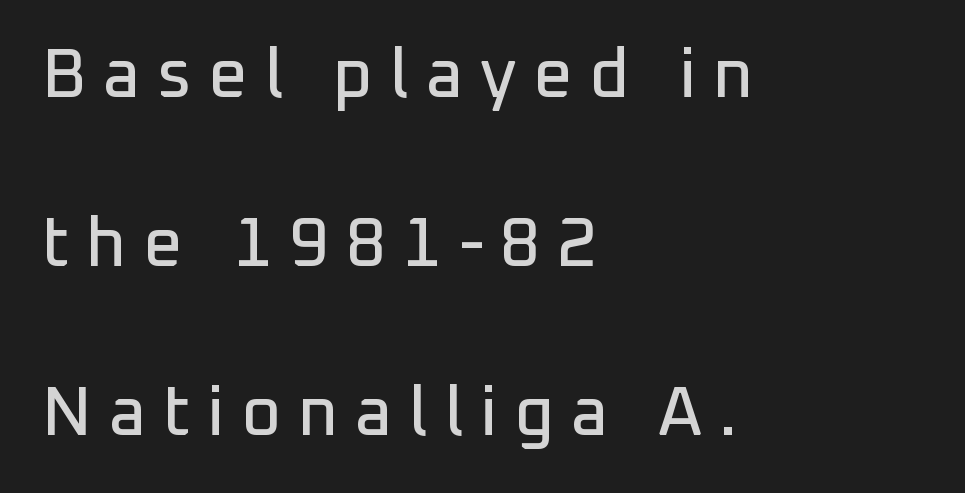
The typesetter chose a ragged-right arrangement here. Each new line begins a long way beneath the previous one. You could only call the tracking loose — the letters float apart. Notice how the stems are strictly vertical — no italics here. This sample has the flowing, uneven cadence of proportional lettering.
